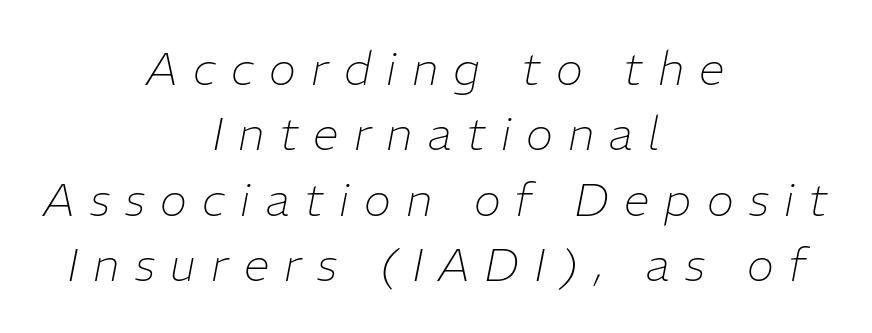
{"italic": "yes", "lean": "right", "slant_degrees": 11, "bold": "no", "weight": "thin", "width": "normal", "stroke_contrast": "low", "x_height": "medium", "monospaced": "no", "underline": "no", "align": "center", "line_spacing": "normal", "line_spacing_ratio": 1.42, "letter_spacing": "wide", "letter_spacing_em": 0.33, "glyph_px": 46}
